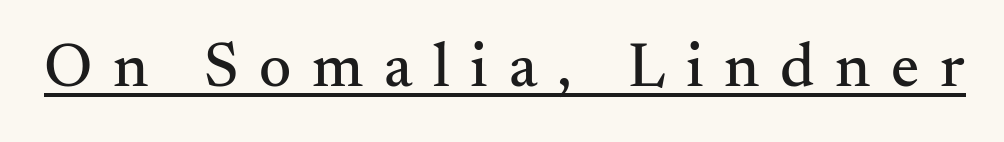
{"serif": "yes", "italic": "no", "width": "normal", "stroke_contrast": "medium", "x_height": "small", "monospaced": "no", "underline": "yes", "letter_spacing": "wide", "letter_spacing_em": 0.33, "glyph_px": 63}
